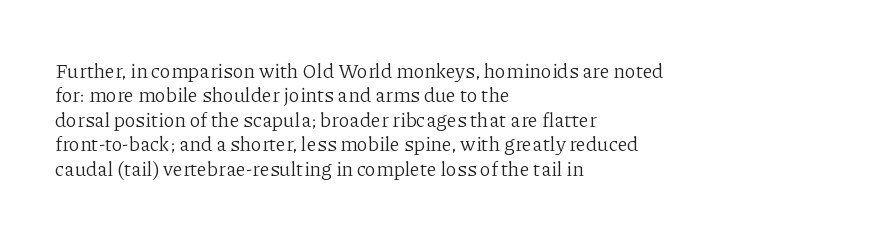
The image shows 20 px text type, upright; set left-aligned, line spacing 1.22x, normal letter spacing, not underlined.
